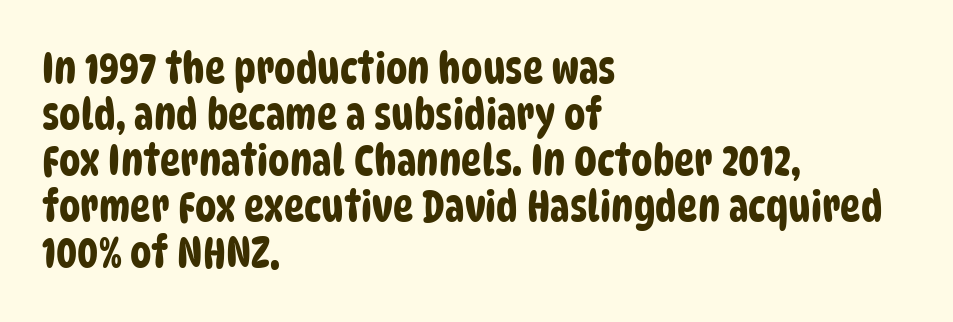
Proportional: the letters do not fall into vertical columns. A sans-serif font was chosen for this passage. The vertical gap from one line to the next is small. Descender tails drop into unmarked territory.
